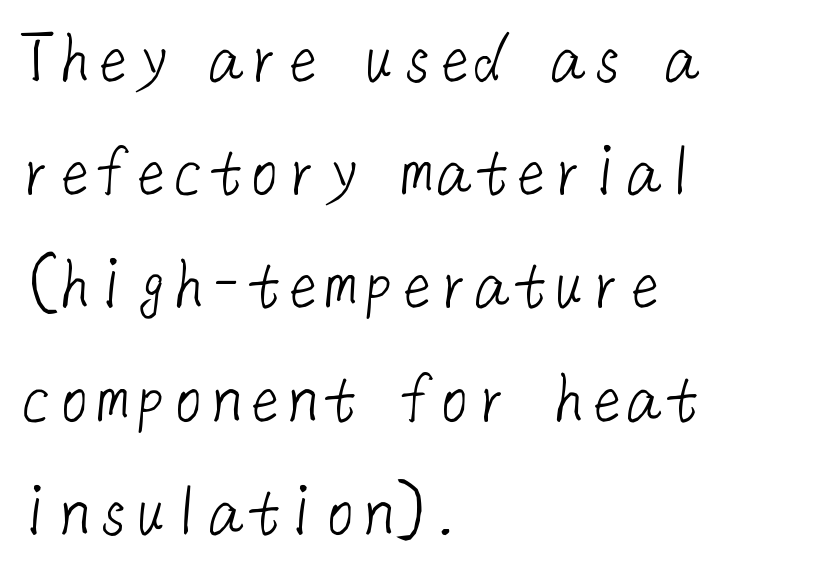
{"serif": "no", "bold": "no", "weight": "light", "width": "normal", "stroke_contrast": "low", "x_height": "medium", "underline": "no", "align": "left", "line_spacing": "normal", "line_spacing_ratio": 1.49, "letter_spacing": "normal", "letter_spacing_em": 0.0, "glyph_px": 76}
